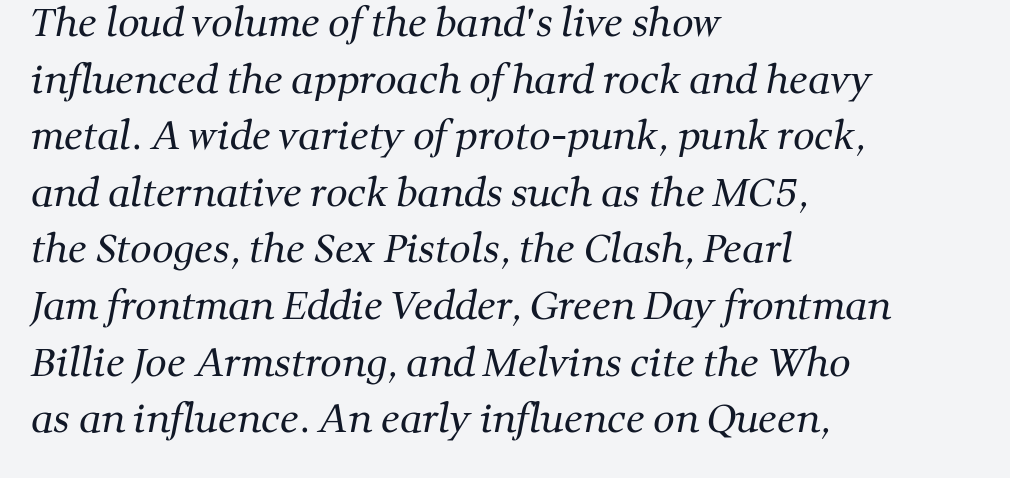
{"serif": "yes", "bold": "no", "weight": "regular", "width": "normal", "stroke_contrast": "medium", "x_height": "medium", "monospaced": "no", "underline": "no", "align": "left", "line_spacing": "normal", "line_spacing_ratio": 1.49, "letter_spacing": "normal", "letter_spacing_em": 0.0, "glyph_px": 38}
